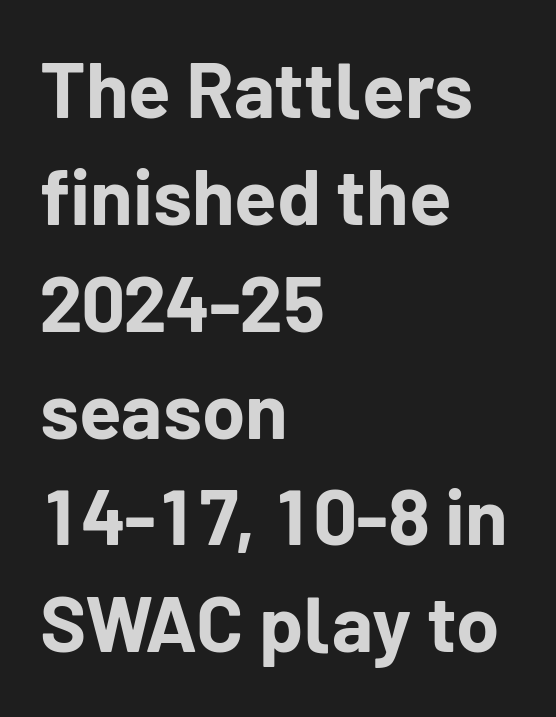
{"serif": "no", "italic": "no", "bold": "yes", "weight": "bold", "width": "normal", "stroke_contrast": "low", "x_height": "medium", "monospaced": "no", "underline": "no", "align": "left", "line_spacing": "normal", "line_spacing_ratio": 1.37, "letter_spacing": "normal", "letter_spacing_em": 0.0, "glyph_px": 78}
